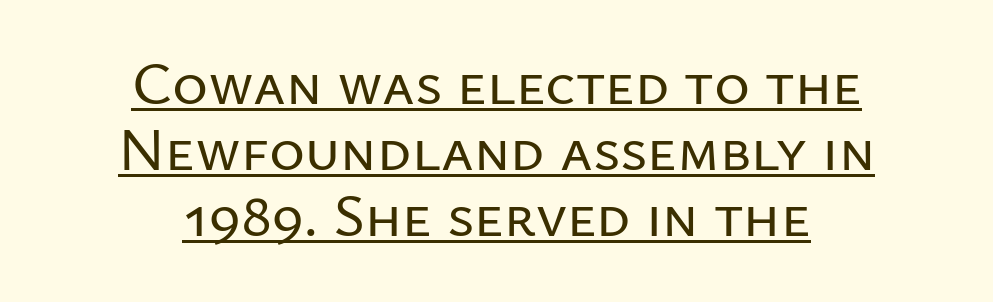
The image shows 61 px sans-serif type, upright; set centered, tight line spacing (1.08x), normal letter spacing, underlined; low stroke contrast and a medium x-height.
